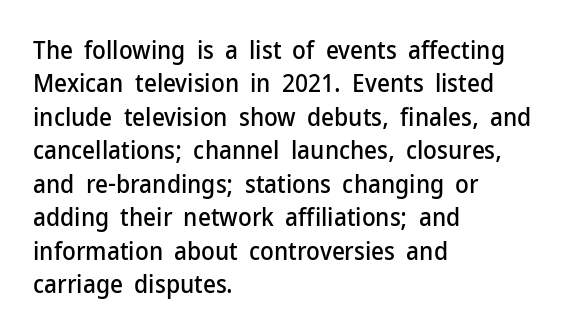
The image shows 25 px text type, upright; set left-aligned, normal line spacing (1.34x), normal letter spacing, not underlined.
